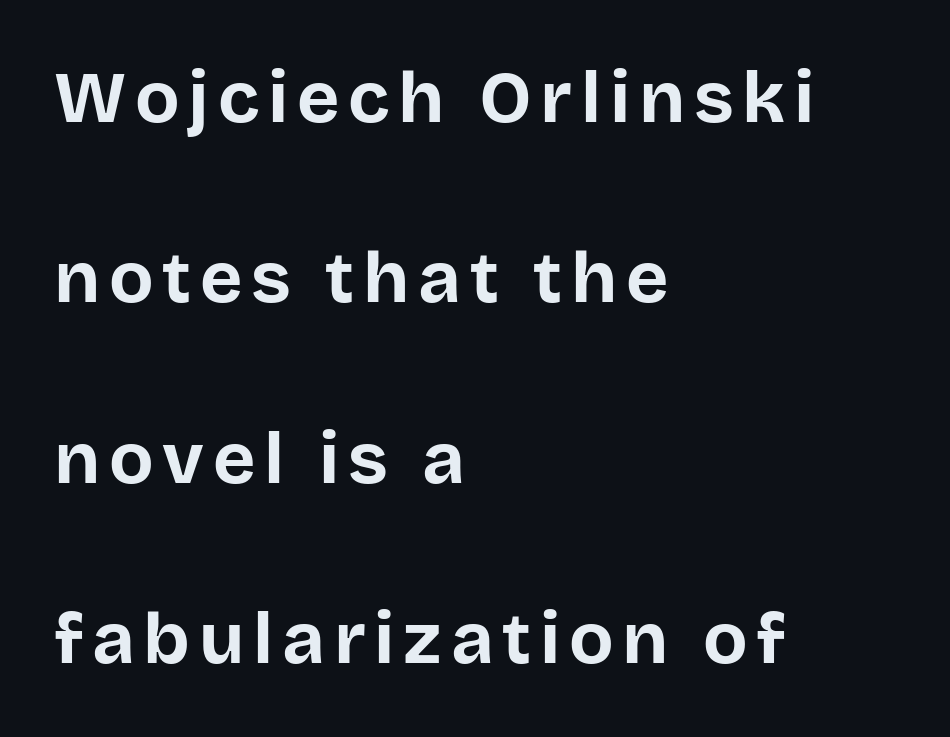
This is the regular roman posture of the typeface. Varying glyph widths throughout — classic text-font behaviour. Its strokes are broad and dark, the hallmark of bold type. The baseline area is clear. The passage shown is typeset with a sans-serif family.
